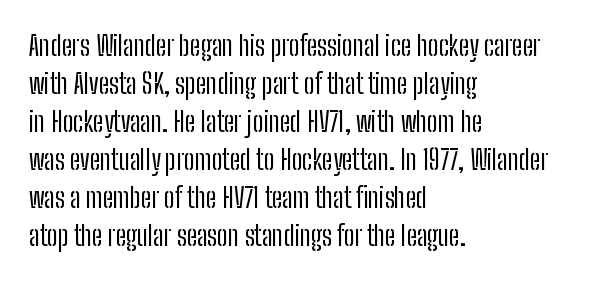
{"italic": "no", "bold": "no", "underline": "no", "align": "left", "line_spacing": "normal", "line_spacing_ratio": 1.41, "letter_spacing": "normal", "letter_spacing_em": 0.0, "glyph_px": 27}
